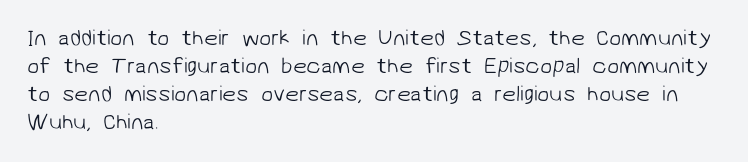
{"bold": "no", "underline": "no", "align": "left", "line_spacing": "normal", "line_spacing_ratio": 1.28, "letter_spacing": "normal", "letter_spacing_em": 0.0, "glyph_px": 22}
